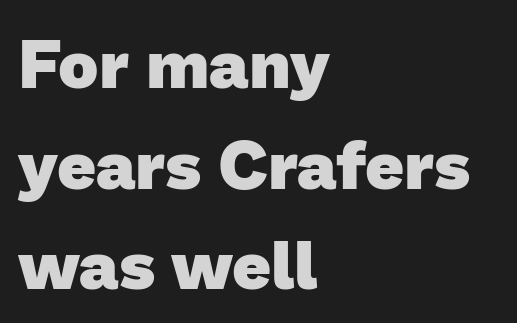
{"serif": "no", "bold": "yes", "weight": "heavy", "width": "normal", "stroke_contrast": "low", "x_height": "medium", "monospaced": "no", "underline": "no", "align": "left", "line_spacing": "normal", "line_spacing_ratio": 1.48, "letter_spacing": "normal", "letter_spacing_em": 0.0, "glyph_px": 68}
